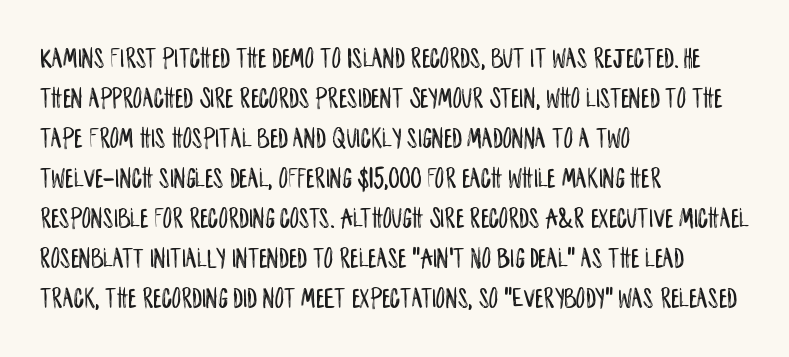
{"serif": "no", "italic": "no", "width": "condensed", "stroke_contrast": "low", "x_height": "large", "monospaced": "no", "underline": "no", "align": "left", "line_spacing": "normal", "line_spacing_ratio": 1.38, "letter_spacing": "normal", "letter_spacing_em": 0.0, "glyph_px": 29}
